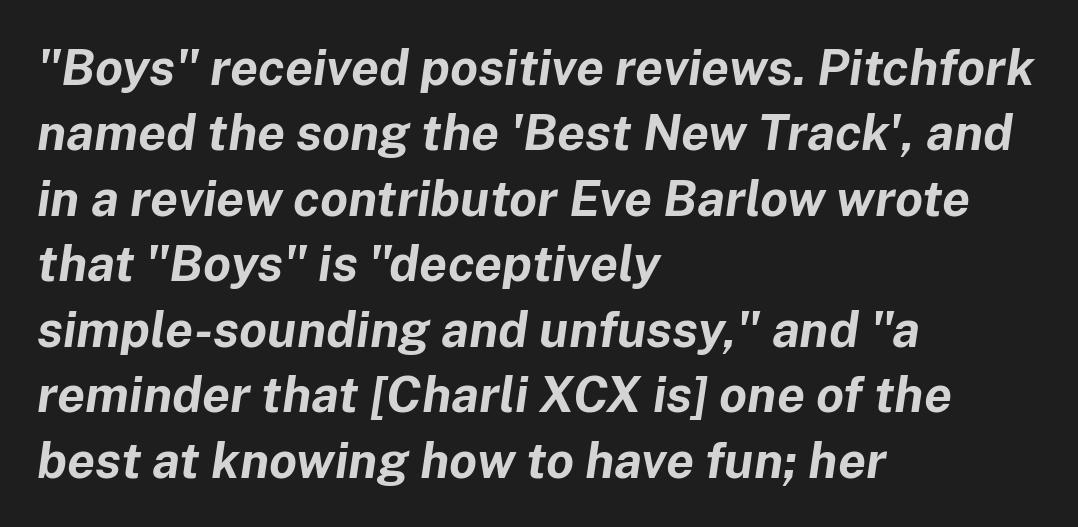
The image shows 50 px bold type, italic (leaning right); set left-aligned, normal line spacing (1.31x), normal letter spacing, not underlined; low stroke contrast and a medium x-height.
